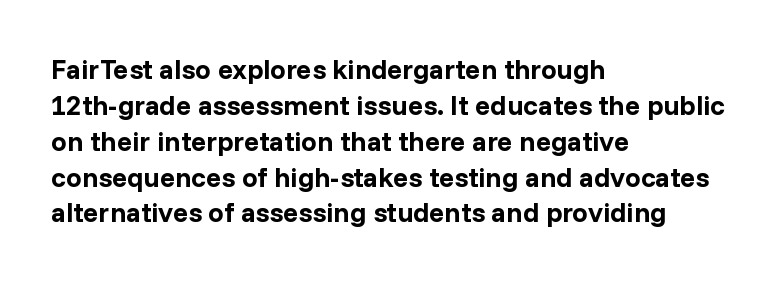
A student would call this left alignment; a typographer would say flush left, rag right. Caption: bold face, heavy strokes. Nope, not italic — everything's standing straight. Compared with typical paragraphs, the rows here are spaced about the same. Type style note: lacks serifs. Bare-footed words on every line.
